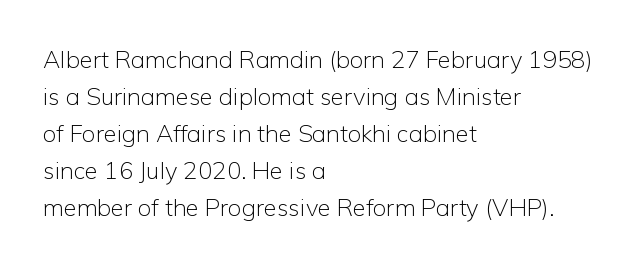
Vertical strokes here are truly vertical. Every row of glyphs begins at an identical x-position on the left. Between one letter and the next there's only the usual sliver of space. Only glyphs here, with clear space below each row.
